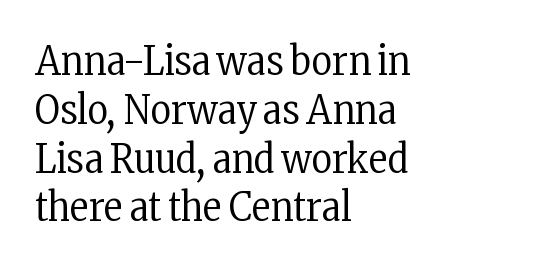
The image shows 40 px regular-weight, condensed serif type, upright; set left-aligned, line spacing 1.22x, normal letter spacing, not underlined; low stroke contrast and a medium x-height.
